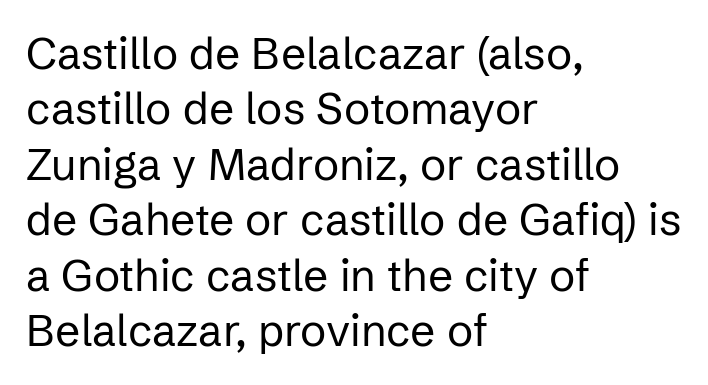
Q: Is the text bold? A: No.
Q: Is the text italic (slanted)? A: No, it is upright.
Q: Is the typeface a serif or a sans-serif typeface? A: Sans-serif.
Q: Is the text underlined? A: No.
Q: How is the paragraph aligned? A: Left-aligned.
Q: Is the spacing between letters normal or unusually wide? A: Normal.
Q: Is the spacing between lines tight, normal or loose? A: Normal.
Q: Width (condensed, normal, or wide)? A: Normal.
Q: Stroke contrast? A: Low.
Q: x-height? A: Medium.
Q: Monospaced? A: No.
